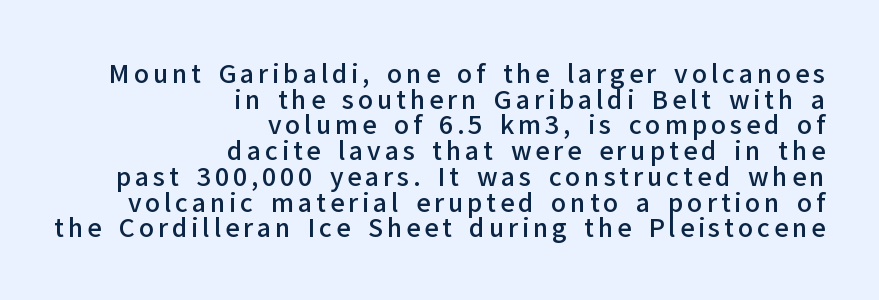
Q: Is the text bold? A: Semi-bold.
Q: Is the text italic (slanted)? A: No, it is upright.
Q: Is the text underlined? A: No.
Q: How is the paragraph aligned? A: Right-aligned.
Q: Is the spacing between lines tight, normal or loose? A: Tight.
